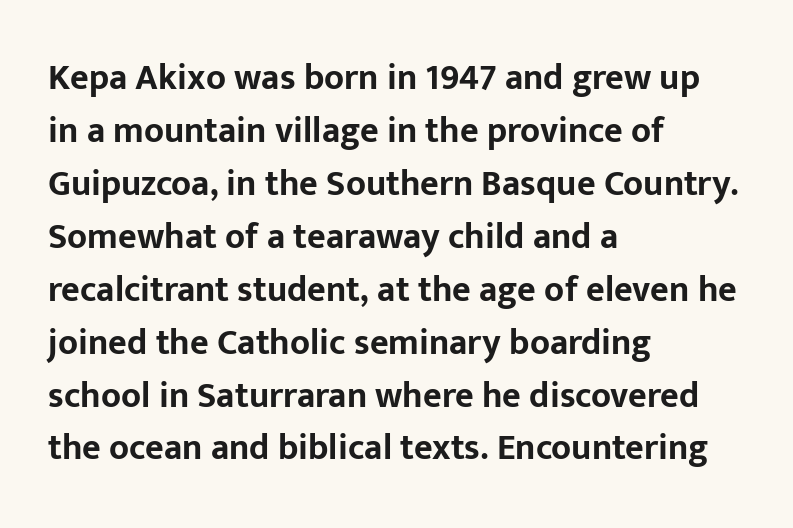
The ragged edge is on the right, which tells us the setting is flush left. Classification — sans serif. These lines are rendered in a variable-pitch font. The space beneath each line is pristine and unruled.
